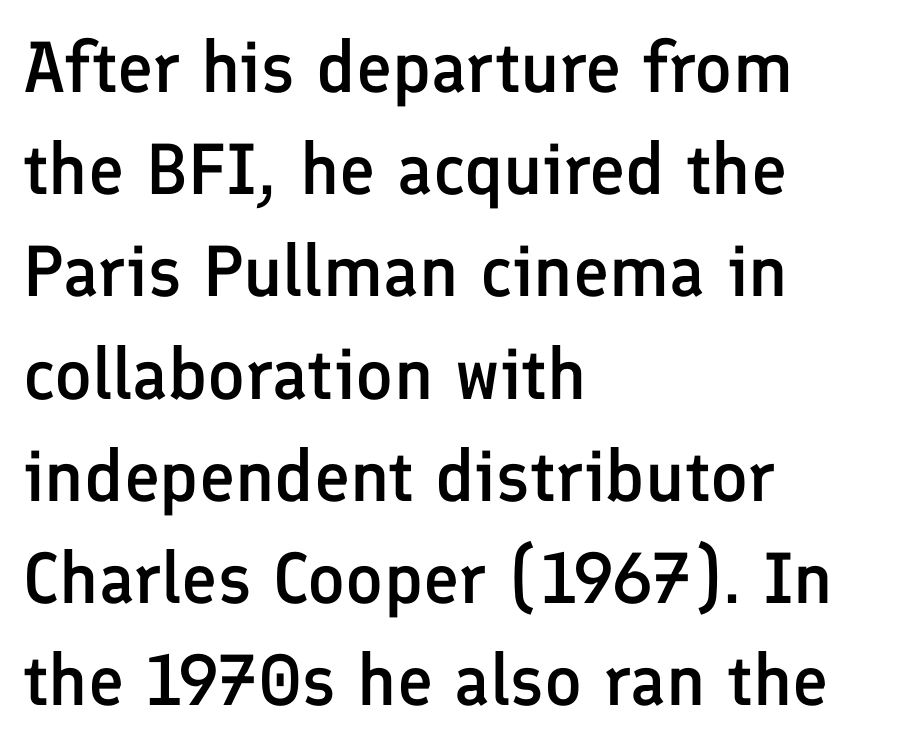
The image shows 72 px semibold sans-serif type, upright; set left-aligned, normal line spacing (1.42x), normal letter spacing, not underlined; low stroke contrast and a medium x-height.
